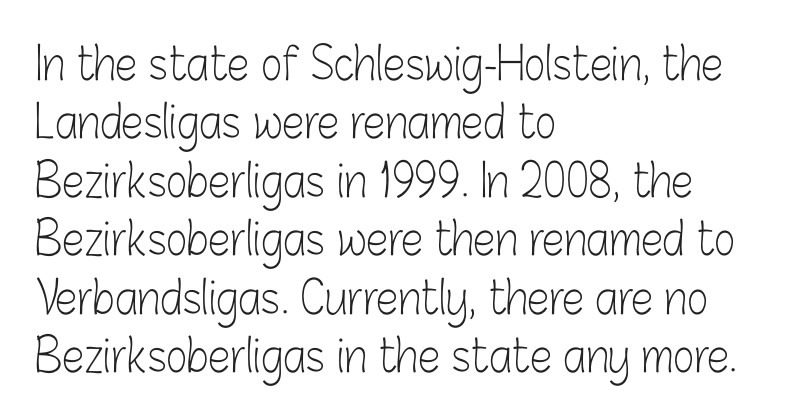
The image shows 45 px light, condensed sans-serif type, upright; set left-aligned, normal line spacing (1.3x), normal letter spacing, not underlined; low stroke contrast and a medium x-height.
